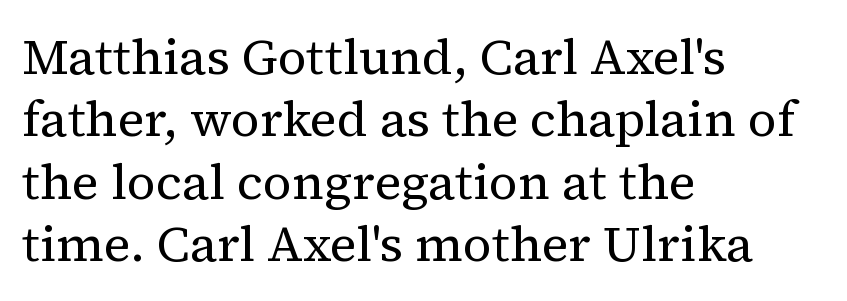
{"serif": "yes", "italic": "no", "bold": "no", "weight": "regular", "width": "normal", "stroke_contrast": "medium", "x_height": "medium", "monospaced": "no", "underline": "no", "align": "left", "line_spacing": "normal", "line_spacing_ratio": 1.25, "letter_spacing": "normal", "letter_spacing_em": 0.0, "glyph_px": 50}
